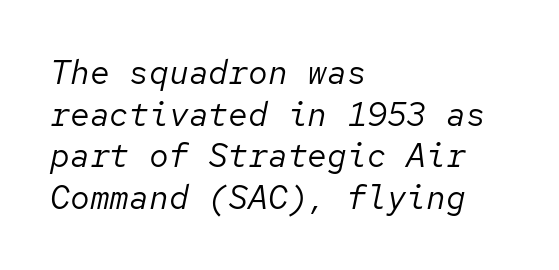
{"italic": "yes", "lean": "right", "slant_degrees": 12, "bold": "no", "weight": "regular", "width": "normal", "stroke_contrast": "low", "x_height": "medium", "monospaced": "yes", "underline": "no", "align": "left", "line_spacing": "normal", "line_spacing_ratio": 1.26, "letter_spacing": "normal", "letter_spacing_em": 0.0, "glyph_px": 33}
